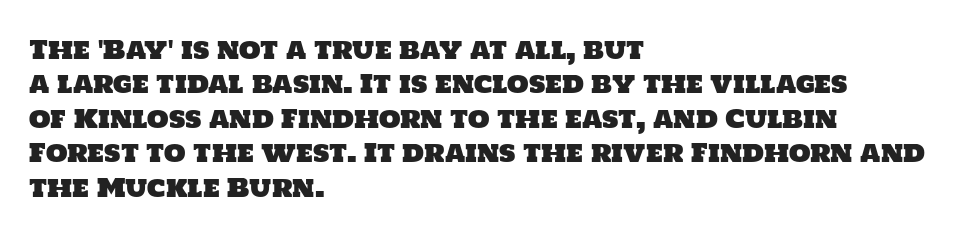
Q: Is the text underlined? A: No.
Q: How is the paragraph aligned? A: Left-aligned.
Q: Is the spacing between letters normal or unusually wide? A: Normal.
Q: Is the spacing between lines tight, normal or loose? A: Normal.
